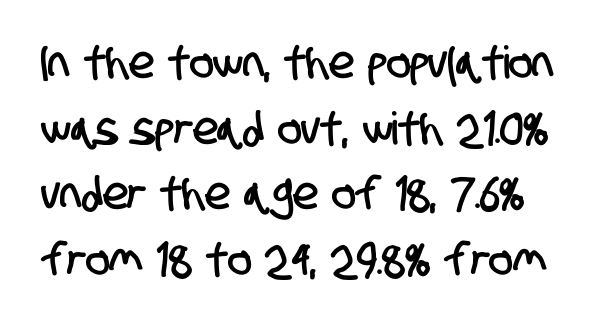
Q: Is the typeface a serif or a sans-serif typeface? A: Sans-serif.
Q: Is the text underlined? A: No.
Q: Is the spacing between letters normal or unusually wide? A: Normal.
Q: Is the spacing between lines tight, normal or loose? A: Normal.
Q: Width (condensed, normal, or wide)? A: Condensed.
Q: Stroke contrast? A: Low.
Q: x-height? A: Large.
Q: Monospaced? A: No.
